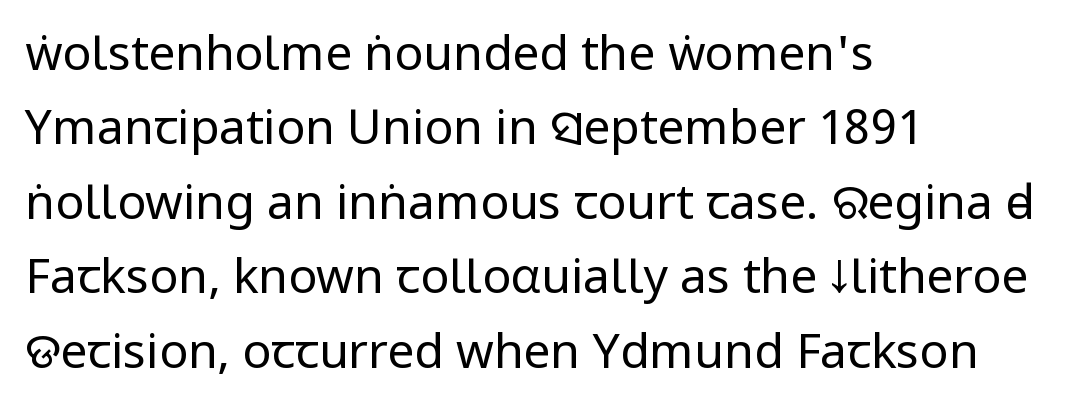
{"serif": "no", "italic": "no", "bold": "no", "weight": "regular", "width": "condensed", "stroke_contrast": "low", "x_height": "large", "monospaced": "no", "underline": "no", "align": "left", "line_spacing": "normal", "line_spacing_ratio": 1.55, "letter_spacing": "normal", "letter_spacing_em": 0.0, "glyph_px": 48}
